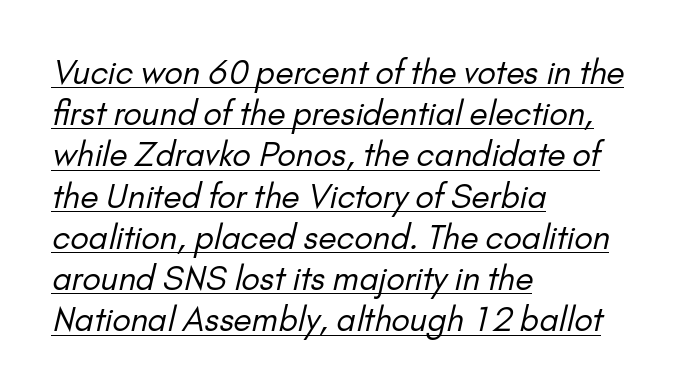
The image shows 33 px regular-weight sans-serif type; set left-aligned, normal line spacing (1.25x), normal letter spacing, underlined; low stroke contrast and a small x-height.
